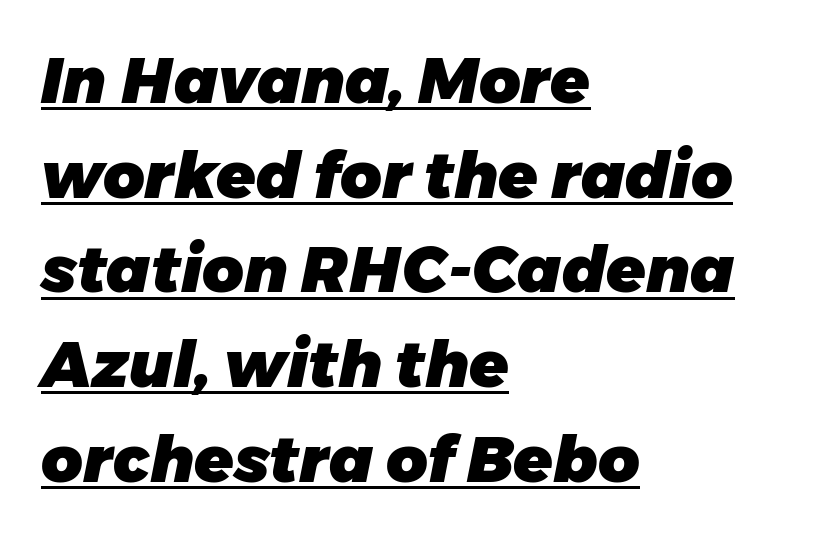
The image shows 64 px heavy type, italic (leaning right); set left-aligned, normal line spacing (1.48x), normal letter spacing, underlined; low stroke contrast and a medium x-height.
